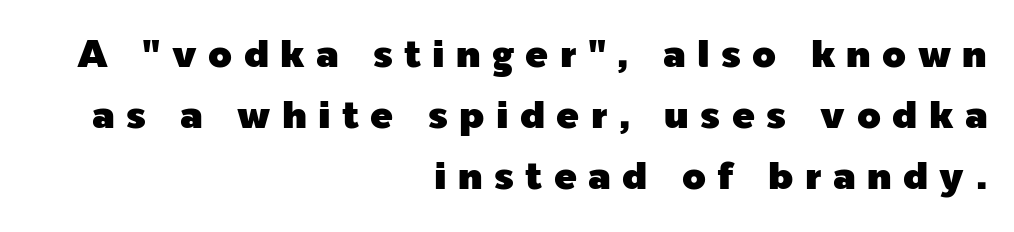
Line endings align vertically; line beginnings do not. How are the letters spaced? Widely, with obvious added tracking. Think of a printed novel: that variable character pitch is what you see here. Ascenders rise straight up at ninety degrees. Descenders hang freely into open space.
